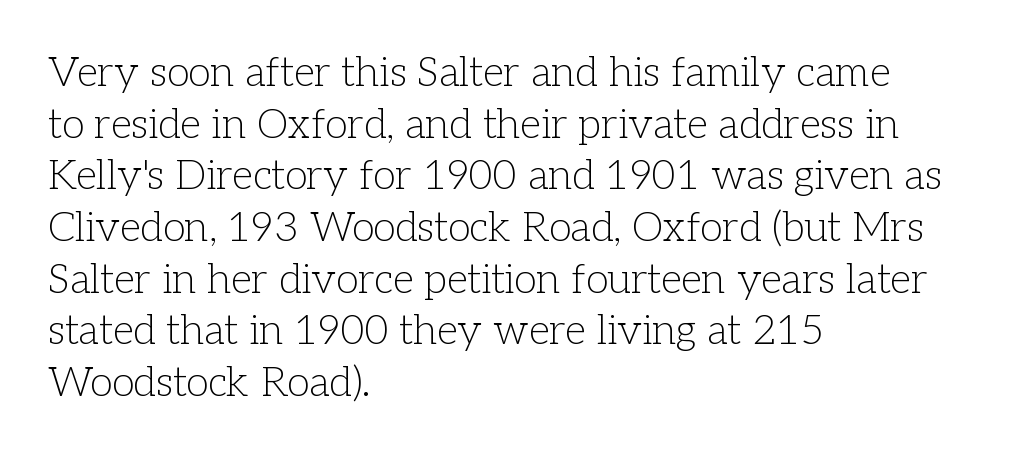
The image shows 41 px light serif type, upright; set left-aligned, normal line spacing (1.26x), normal letter spacing, not underlined; low stroke contrast and a medium x-height.
